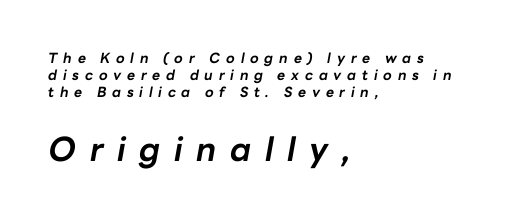
{"italic": "yes", "lean": "right", "slant_degrees": 10, "bold": "yes", "weight": "bold", "width": "normal", "stroke_contrast": "low", "x_height": "medium", "monospaced": "no", "underline": "no", "align": "left", "line_spacing_ratio": 1.23, "letter_spacing": "wide", "letter_spacing_em": 0.41, "larger_block": "second", "size_ratio": 2.36, "glyph_px": 33}
